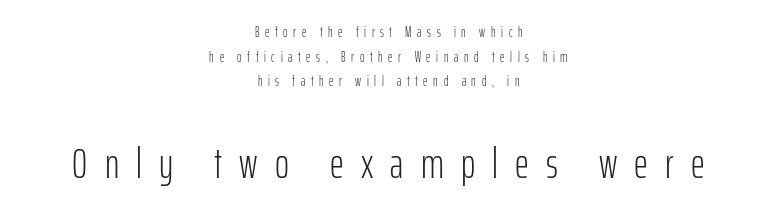
The image shows 43 px light, condensed sans-serif type, upright; set centered, line spacing 1.76x, unusually wide letter spacing (+0.4 em), not underlined; the second (bottom) block is 3.07x larger; low stroke contrast and a medium x-height.
